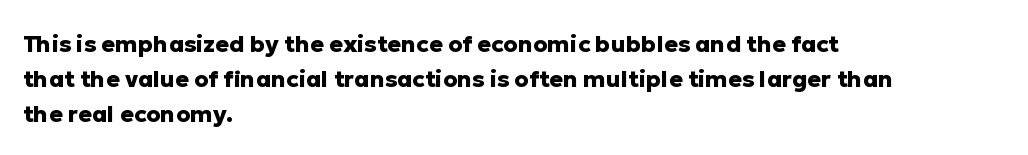
Q: Is the text bold? A: Yes.
Q: Is the text italic (slanted)? A: No, it is upright.
Q: Is the text underlined? A: No.
Q: How is the paragraph aligned? A: Left-aligned.
Q: Is the spacing between letters normal or unusually wide? A: Normal.
Q: Is the spacing between lines tight, normal or loose? A: Normal.
